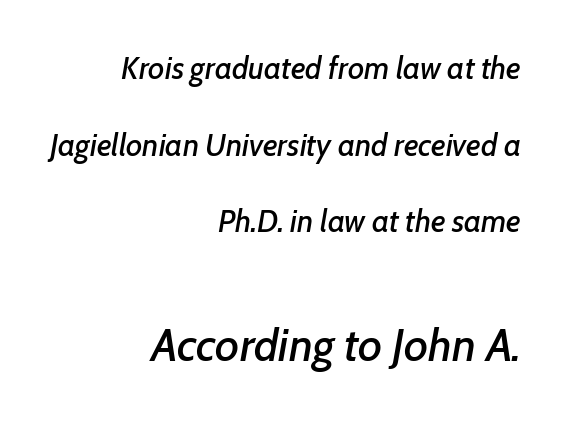
Spacing verdict: proportional, widths tailored to each character. Italic: yes, the glyphs are oblique. Top chunk: small. Bottom chunk: large. Each word holds together tightly as a unit, with standard inter-letter gaps.
